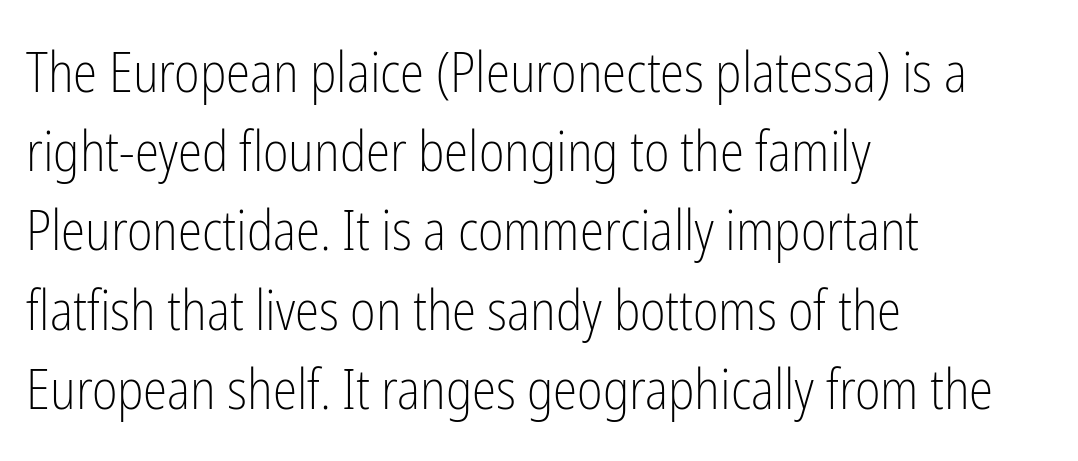
Look at the tracking — it's just the regular setting, nothing added. The face used here is proportionally spaced, like ordinary book or web type. The designer went with a sans here, leaving each stem footless. This is the regular roman posture of the typeface. The lines sit at an ordinary, default distance from one another.
